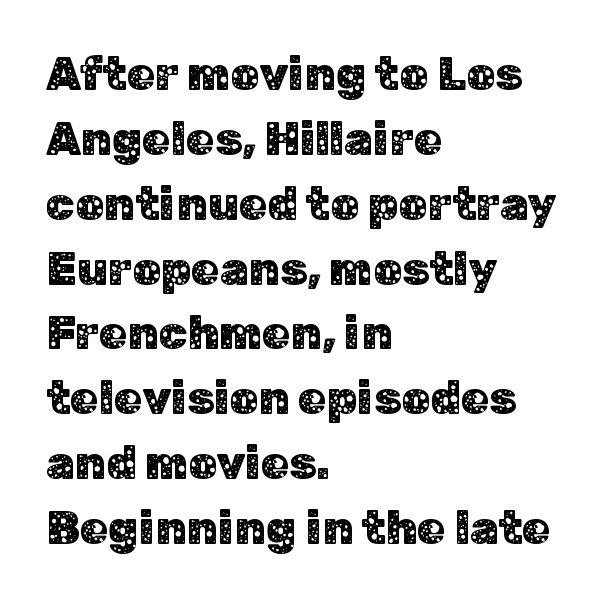
The image shows 46 px sans-serif type, upright; set left-aligned, normal line spacing (1.41x), normal letter spacing, not underlined; low stroke contrast and a medium x-height.
